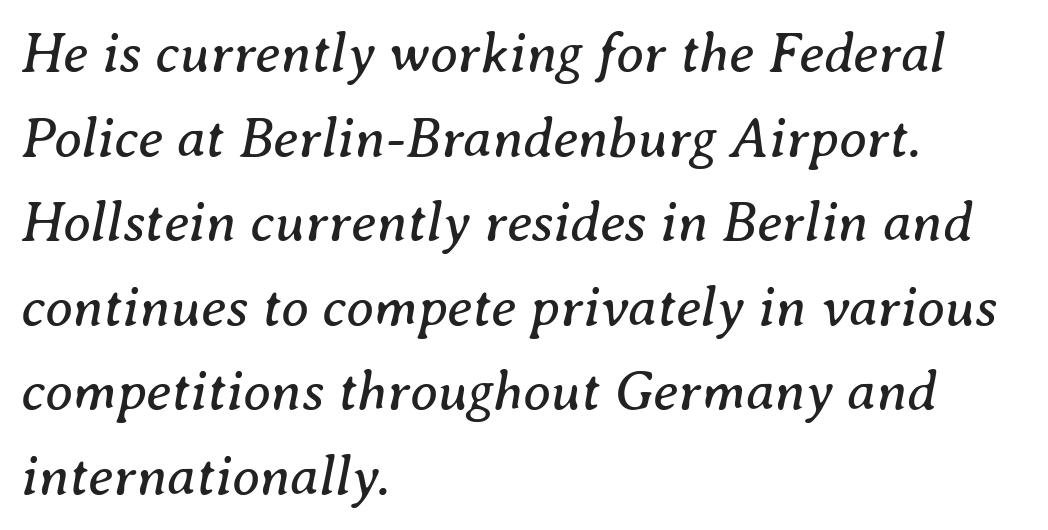
The image shows 56 px regular-weight serif type, italic (leaning right); set left-aligned, normal line spacing (1.51x), normal letter spacing, not underlined; medium stroke contrast and a medium x-height.
